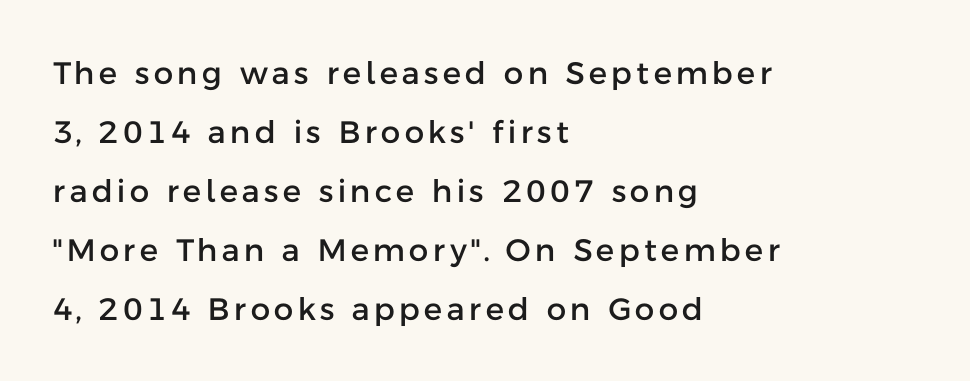
The image shows 31 px sans-serif type, upright; set left-aligned, loose line spacing (1.9x), not underlined; low stroke contrast and a medium x-height.
